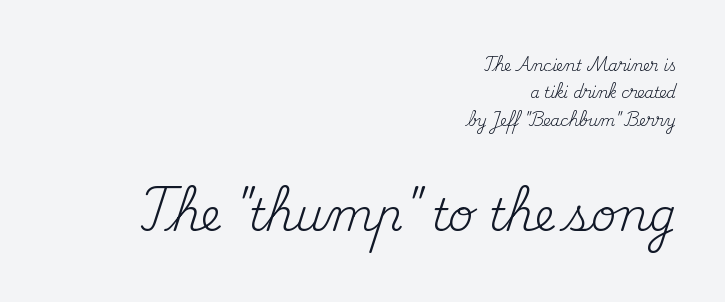
Q: Is the text bold? A: No.
Q: Is the text italic (slanted)? A: Yes.
Q: Is the typeface a serif or a sans-serif typeface? A: Serif.
Q: Is the text underlined? A: No.
Q: How is the paragraph aligned? A: Right-aligned.
Q: Is the spacing between letters normal or unusually wide? A: Normal.
Q: Which block of text is set in a larger size, the first (top) or the second (bottom)? A: The second (bottom) one.
Q: Width (condensed, normal, or wide)? A: Normal.
Q: Stroke contrast? A: Medium.
Q: x-height? A: Small.
Q: Monospaced? A: No.
